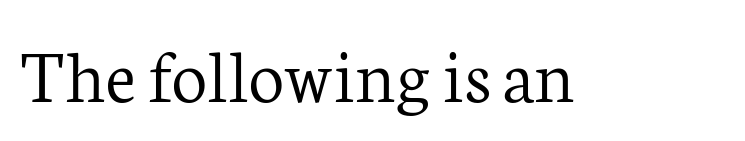
The image shows 79 px light serif type, upright; set normal letter spacing, not underlined; low stroke contrast and a medium x-height.
